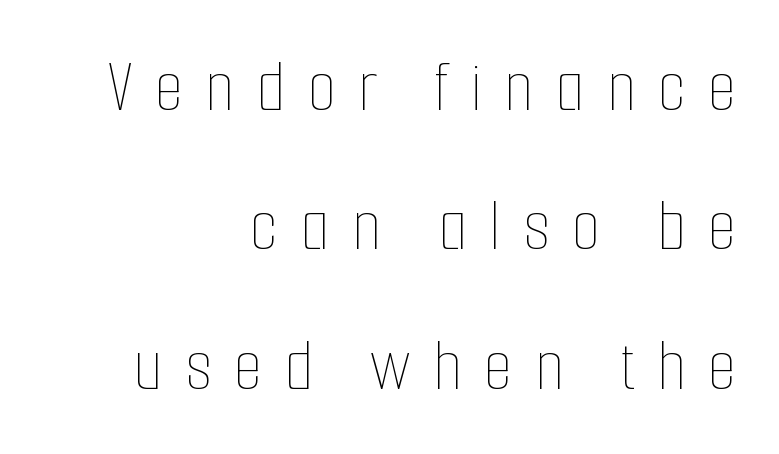
The image shows 75 px thin, condensed type, upright; set right-aligned, line spacing 1.86x, unusually wide letter spacing (+0.29 em), not underlined; low stroke contrast and a medium x-height.
